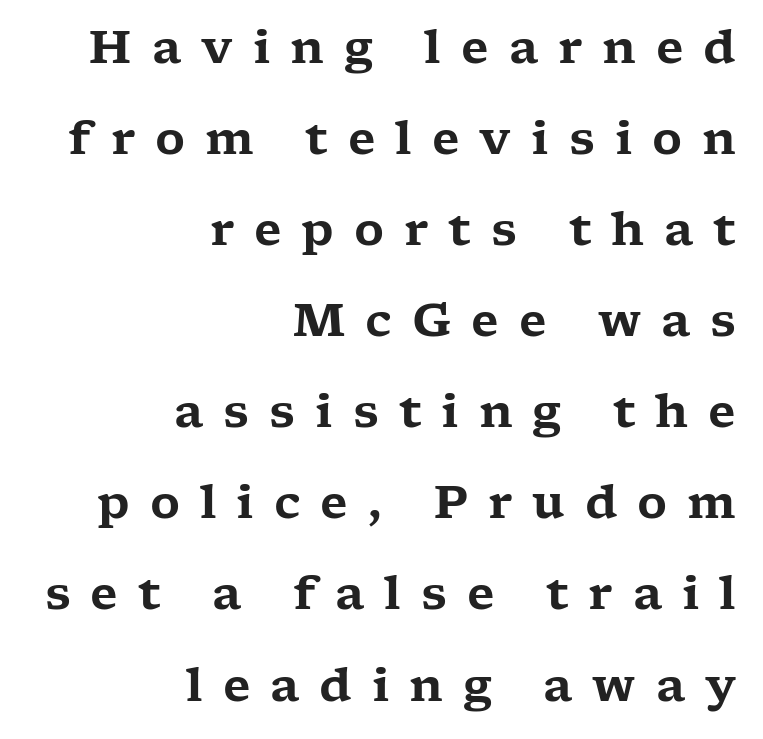
Has an underline been added? It has not. The rendering anchors every line to the right-hand side. Note the varied advance widths — an 'i' is clearly narrower than an 'm'. Is the letter spacing exaggerated? Yes — the characters are pushed far apart.
